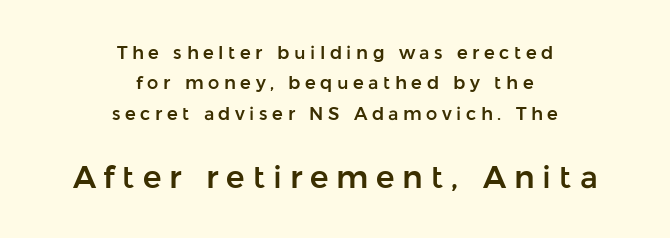
Neither beginnings nor endings align; midpoints do. These lines have a slow, spaced-out rhythm from letter to letter. The emphasis by scale lands on block number two, below. The type family on display is of the sans-serif kind.
